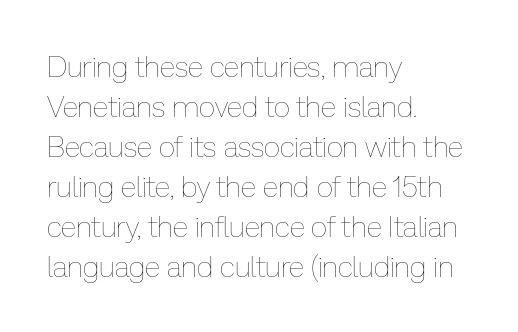
The image shows 29 px thin type, upright; set left-aligned, normal line spacing (1.38x), normal letter spacing, not underlined; low stroke contrast and a medium x-height.
